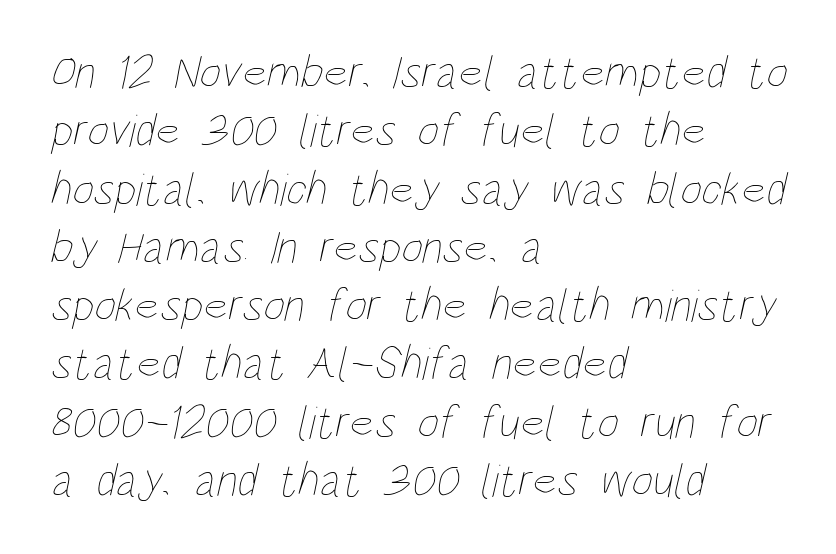
The rag falls on the right side of this text block. No chunkiness to these letters — they're not bold. The baseline area is clear. A typesetter would call this proportional, since set widths differ per character. What stands out about the letter spacing? Nothing — it is the standard amount.
